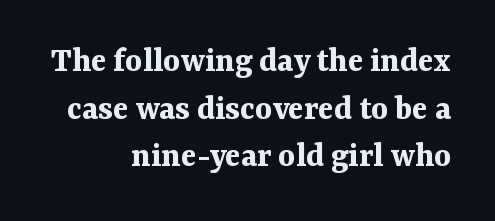
Regarding leading, the lines here are spaced in the standard way. Each letter's strokes conclude with small projecting serifs. Visually the block forms a straight wall on the right and a jagged coastline on the left. Anything drawn beneath the words? Only blank space. A typesetter would mark this as roman, not italic.
